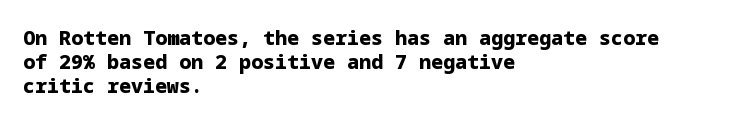
Q: Is the text bold? A: Yes.
Q: Is the text italic (slanted)? A: No, it is upright.
Q: Is the text underlined? A: No.
Q: How is the paragraph aligned? A: Left-aligned.
Q: Is the spacing between letters normal or unusually wide? A: Normal.
